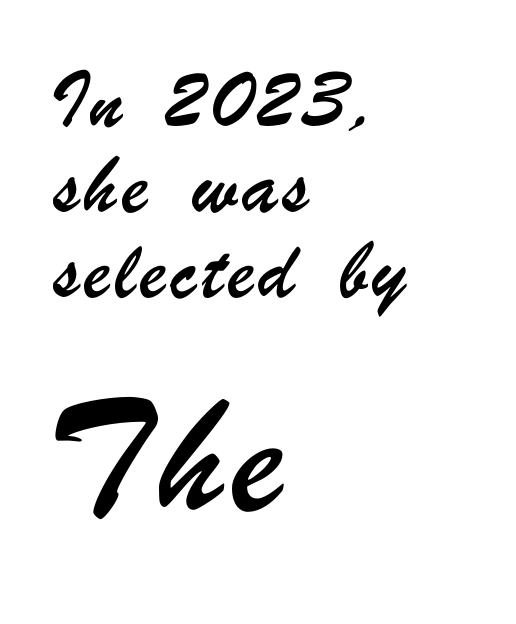
{"serif": "no", "width": "condensed", "stroke_contrast": "low", "x_height": "small", "monospaced": "no", "underline": "no", "align": "left", "line_spacing": "loose", "line_spacing_ratio": 2.36, "larger_block": "second", "size_ratio": 1.97, "glyph_px": 71}
